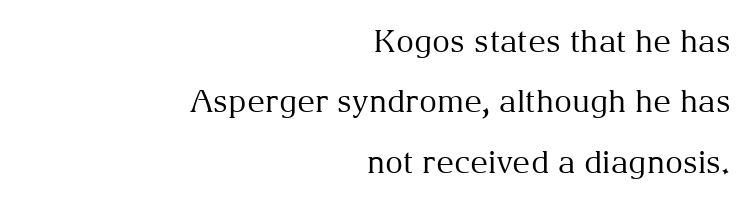
{"serif": "yes", "italic": "no", "bold": "no", "weight": "regular", "width": "normal", "stroke_contrast": "medium", "x_height": "medium", "monospaced": "no", "underline": "no", "align": "right", "line_spacing": "loose", "line_spacing_ratio": 1.95, "letter_spacing": "normal", "letter_spacing_em": 0.0, "glyph_px": 31}
